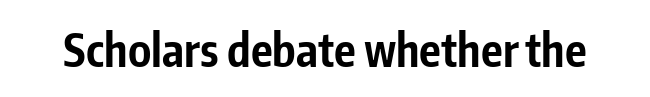
The image shows 45 px bold, condensed sans-serif type, upright; set normal letter spacing, not underlined; low stroke contrast and a medium x-height.
